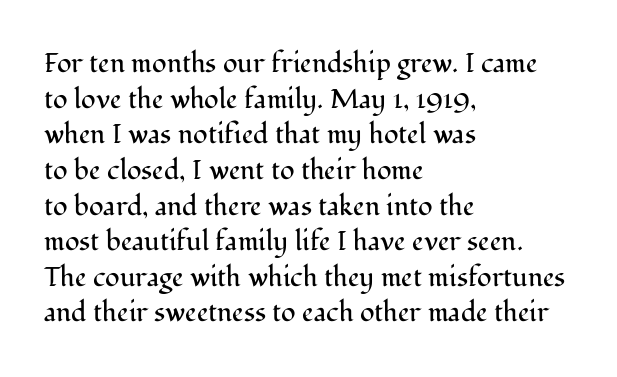
The image shows 27 px text type, upright; set left-aligned, normal line spacing (1.32x), normal letter spacing, not underlined.
